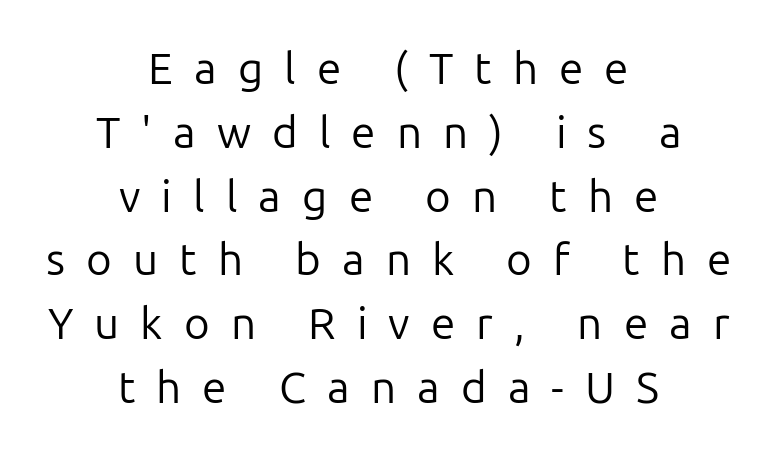
{"serif": "no", "italic": "no", "bold": "no", "weight": "regular", "width": "normal", "stroke_contrast": "low", "x_height": "medium", "monospaced": "no", "underline": "no", "align": "center", "line_spacing": "normal", "line_spacing_ratio": 1.45, "letter_spacing": "wide", "letter_spacing_em": 0.48, "glyph_px": 44}
